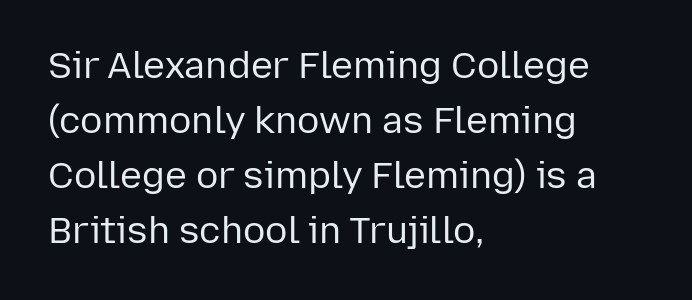
{"serif": "no", "italic": "no", "bold": "no", "weight": "regular", "width": "normal", "stroke_contrast": "low", "x_height": "medium", "monospaced": "no", "underline": "no", "align": "left", "line_spacing": "normal", "line_spacing_ratio": 1.49, "letter_spacing": "normal", "letter_spacing_em": 0.0, "glyph_px": 37}
